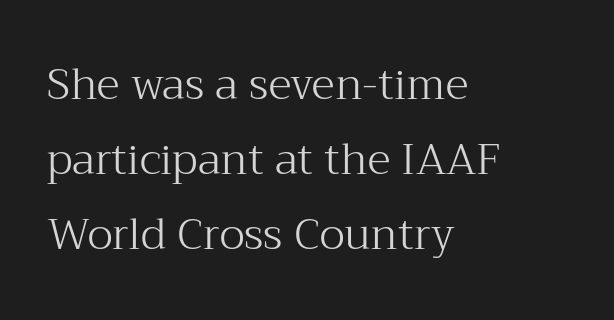
Q: Is the text bold? A: No.
Q: Is the text italic (slanted)? A: No, it is upright.
Q: Is the typeface a serif or a sans-serif typeface? A: Serif.
Q: Is the text underlined? A: No.
Q: How is the paragraph aligned? A: Left-aligned.
Q: Is the spacing between letters normal or unusually wide? A: Normal.
Q: Width (condensed, normal, or wide)? A: Normal.
Q: Stroke contrast? A: Medium.
Q: x-height? A: Medium.
Q: Monospaced? A: No.
